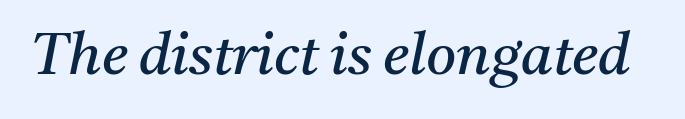
{"serif": "yes", "italic": "yes", "lean": "right", "slant_degrees": 11, "bold": "no", "weight": "regular", "width": "normal", "stroke_contrast": "medium", "x_height": "medium", "monospaced": "no", "underline": "no", "letter_spacing": "normal", "letter_spacing_em": 0.0, "glyph_px": 58}
